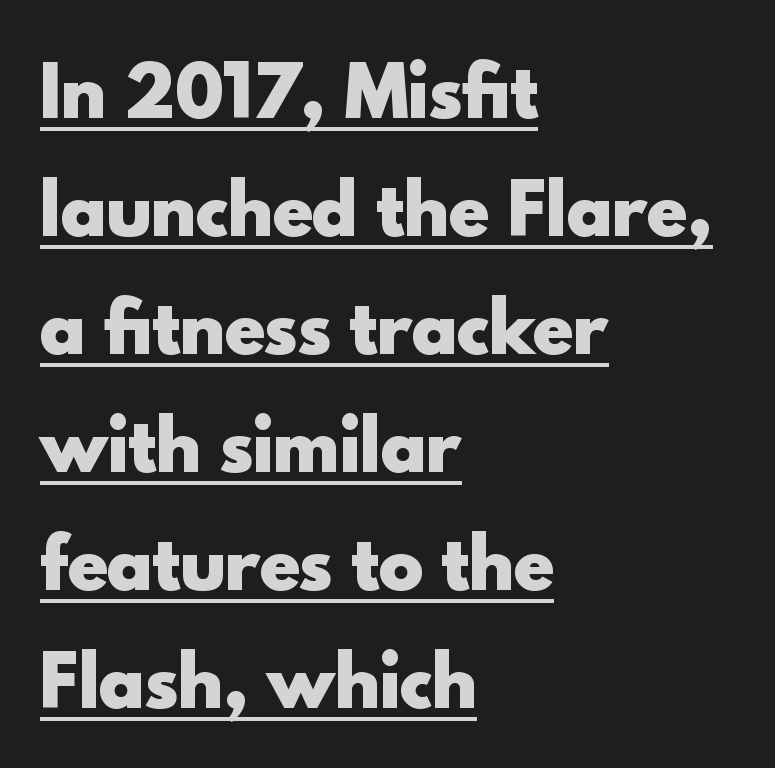
{"serif": "no", "italic": "no", "bold": "yes", "weight": "heavy", "width": "normal", "x_height": "small", "monospaced": "no", "underline": "yes", "align": "left", "line_spacing_ratio": 1.76, "letter_spacing": "normal", "letter_spacing_em": 0.0, "glyph_px": 67}
